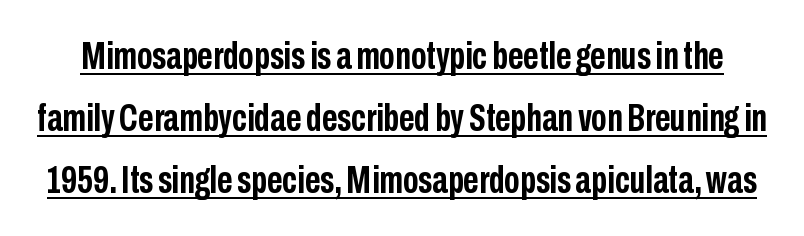
{"serif": "no", "italic": "no", "bold": "yes", "weight": "semibold", "width": "condensed", "stroke_contrast": "low", "x_height": "medium", "monospaced": "no", "underline": "yes", "line_spacing": "normal", "line_spacing_ratio": 1.63, "letter_spacing": "normal", "letter_spacing_em": 0.0, "glyph_px": 38}
